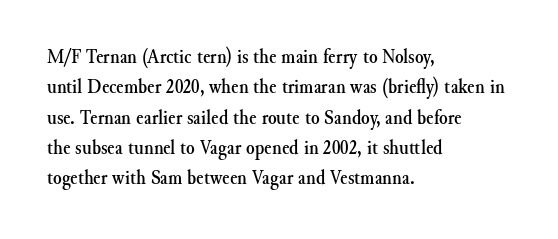
Q: Is the text italic (slanted)? A: No, it is upright.
Q: Is the text underlined? A: No.
Q: How is the paragraph aligned? A: Left-aligned.
Q: Is the spacing between letters normal or unusually wide? A: Normal.
Q: Is the spacing between lines tight, normal or loose? A: Normal.
